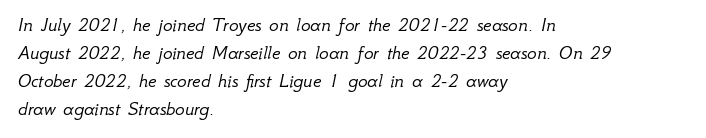
{"italic": "yes", "lean": "right", "slant_degrees": 12, "bold": "no", "underline": "no", "align": "left", "line_spacing": "normal", "line_spacing_ratio": 1.4, "letter_spacing": "normal", "letter_spacing_em": 0.0, "glyph_px": 20}
